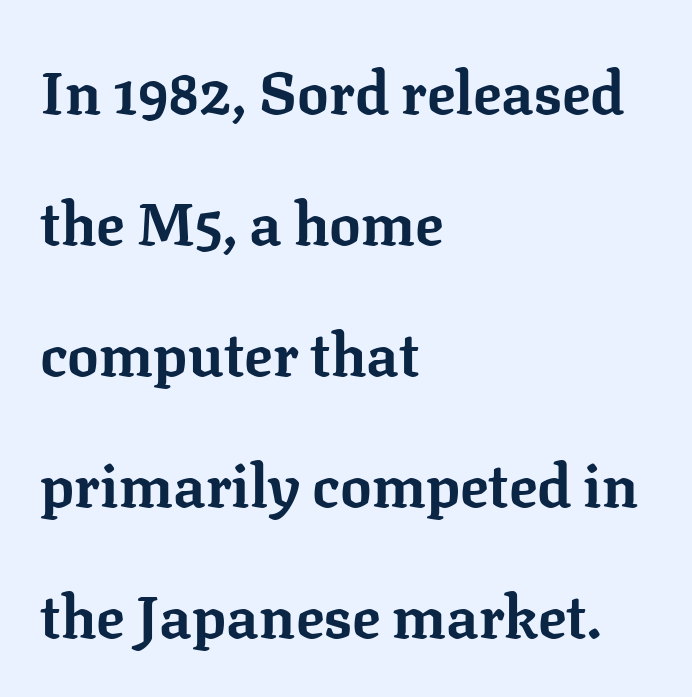
The letters sit at their default tracking, neither squeezed nor spread. Notice the wide empty band between every row — that's loose leading. Line starts are locked; line ends wander. The strip under each line holds only bare page. Examine the stroke ends and you'll spot serifs. Proportional: the letters do not fall into vertical columns.
